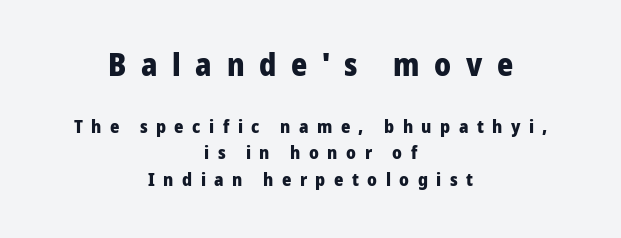
Q: Is the text bold? A: Yes.
Q: Is the text italic (slanted)? A: No, it is upright.
Q: Is the typeface a serif or a sans-serif typeface? A: Sans-serif.
Q: Is the text underlined? A: No.
Q: How is the paragraph aligned? A: Centered.
Q: Is the spacing between letters normal or unusually wide? A: Unusually wide.
Q: Is the spacing between lines tight, normal or loose? A: Normal.
Q: Which block of text is set in a larger size, the first (top) or the second (bottom)? A: The first (top) one.
Q: Width (condensed, normal, or wide)? A: Normal.
Q: Stroke contrast? A: Low.
Q: x-height? A: Medium.
Q: Monospaced? A: No.
